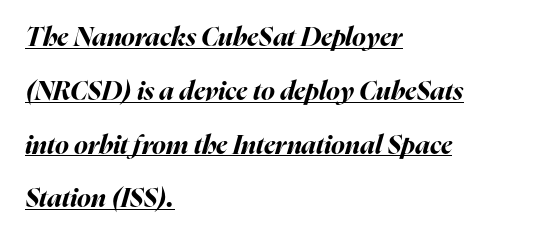
Notice the wide empty band between every row — that's loose leading. The face used here has a pronounced slope to its letters. Strokes here are thick enough to call this a true bold. The face used here appears with an underline applied. In CSS terms this would be text-align: left. Honestly, the letter spacing is just normal — you wouldn't notice it.
